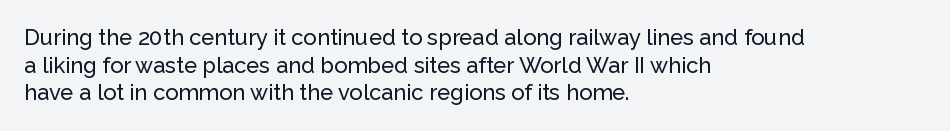
Regarding leading, the lines here are spaced in the standard way. The space beneath each line is pristine and unruled. Tracking value appears to be zero — textbook default spacing. The setting favours the left margin, as ordinary paragraphs usually do.
